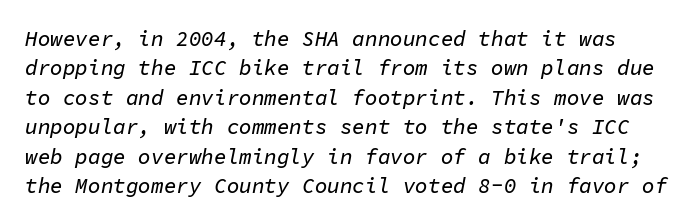
The image shows 21 px text type, italic (leaning right); set normal line spacing (1.4x), normal letter spacing, not underlined.
